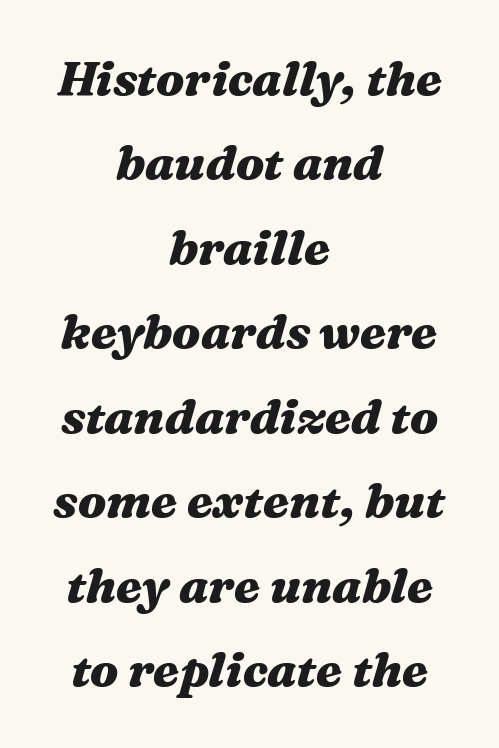
The image shows 48 px heavy, wide type, italic (leaning right); set centered, line spacing 1.76x, normal letter spacing, not underlined; medium stroke contrast and a medium x-height.
